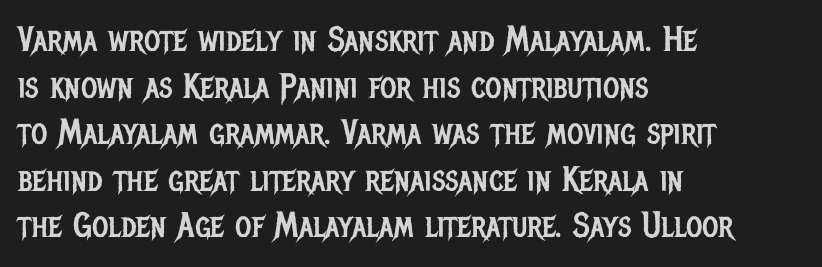
All the whitespace from short lines collects on the right. The space directly below the letters is spotless. Baseline-to-baseline distance is the conventional proportion of letter height. The passage shown is typeset with a sans-serif family.
